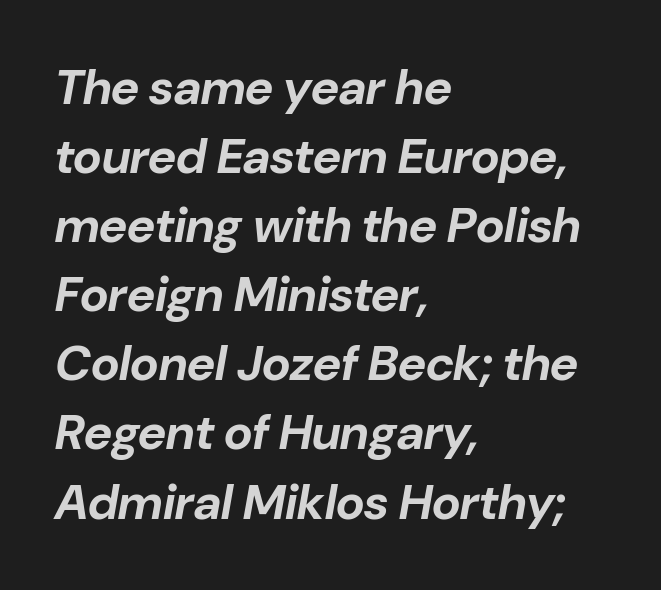
Q: Is the text bold? A: Yes.
Q: Is the text italic (slanted)? A: Yes, it leans right by about 10 degrees.
Q: Is the text underlined? A: No.
Q: How is the paragraph aligned? A: Left-aligned.
Q: Is the spacing between letters normal or unusually wide? A: Normal.
Q: Is the spacing between lines tight, normal or loose? A: Normal.
Q: Width (condensed, normal, or wide)? A: Normal.
Q: Stroke contrast? A: Low.
Q: x-height? A: Medium.
Q: Monospaced? A: No.
